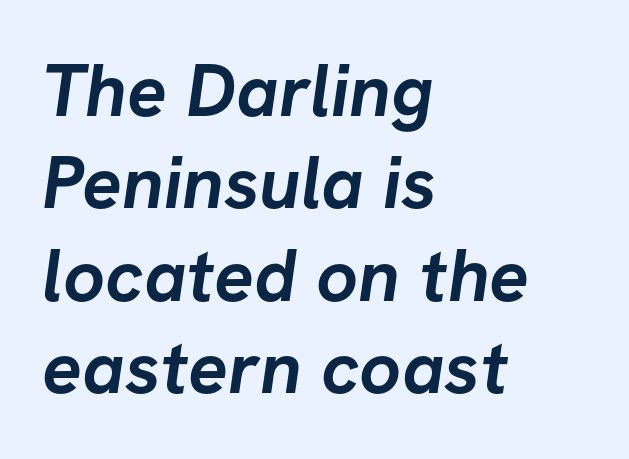
{"serif": "no", "bold": "yes", "weight": "semibold", "width": "normal", "stroke_contrast": "low", "x_height": "medium", "monospaced": "no", "underline": "no", "align": "left", "line_spacing": "normal", "line_spacing_ratio": 1.25, "letter_spacing": "normal", "letter_spacing_em": 0.0, "glyph_px": 74}
